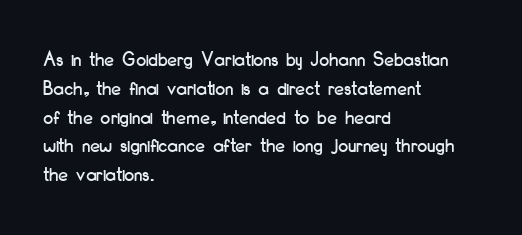
{"italic": "no", "underline": "no", "align": "left", "line_spacing": "normal", "line_spacing_ratio": 1.31, "letter_spacing": "normal", "letter_spacing_em": 0.0, "glyph_px": 22}
